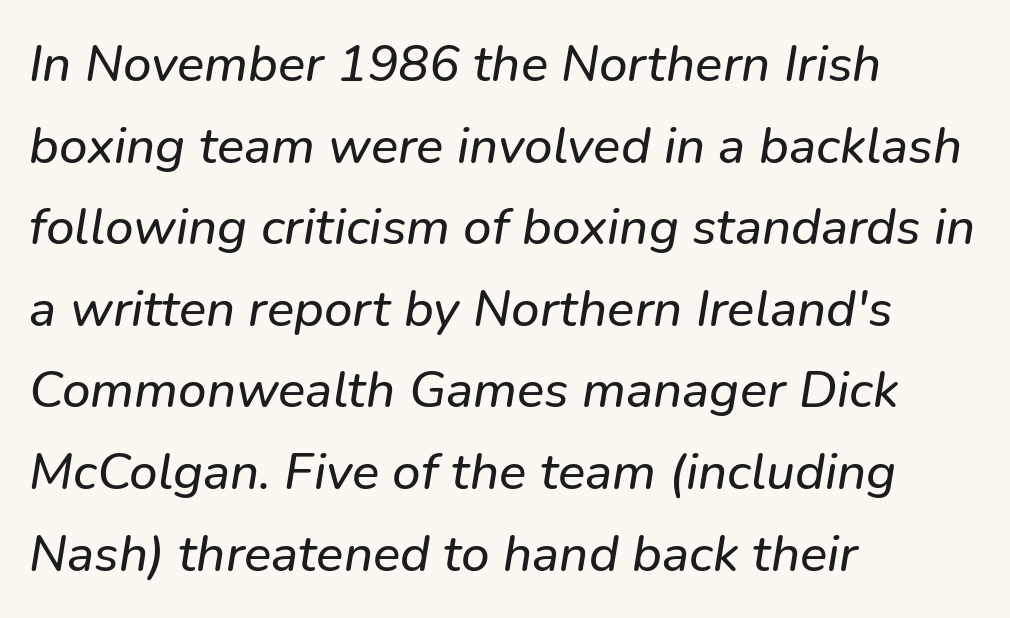
{"italic": "yes", "lean": "right", "slant_degrees": 9, "width": "normal", "stroke_contrast": "low", "x_height": "medium", "monospaced": "no", "underline": "no", "align": "left", "line_spacing": "normal", "line_spacing_ratio": 1.6, "letter_spacing": "normal", "letter_spacing_em": 0.0, "glyph_px": 51}
